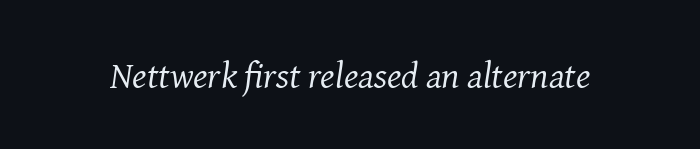
{"serif": "yes", "italic": "yes", "lean": "right", "slant_degrees": 8, "bold": "no", "weight": "regular", "width": "normal", "stroke_contrast": "medium", "x_height": "medium", "monospaced": "no", "underline": "no", "letter_spacing": "normal", "letter_spacing_em": 0.0, "glyph_px": 37}
